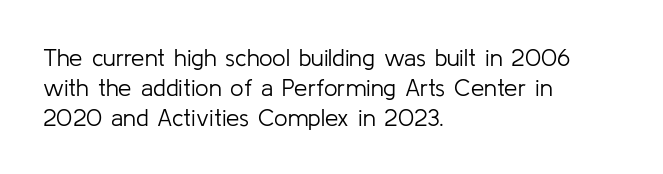
The image shows 24 px text type, upright; set left-aligned, normal line spacing (1.25x), normal letter spacing, not underlined.
